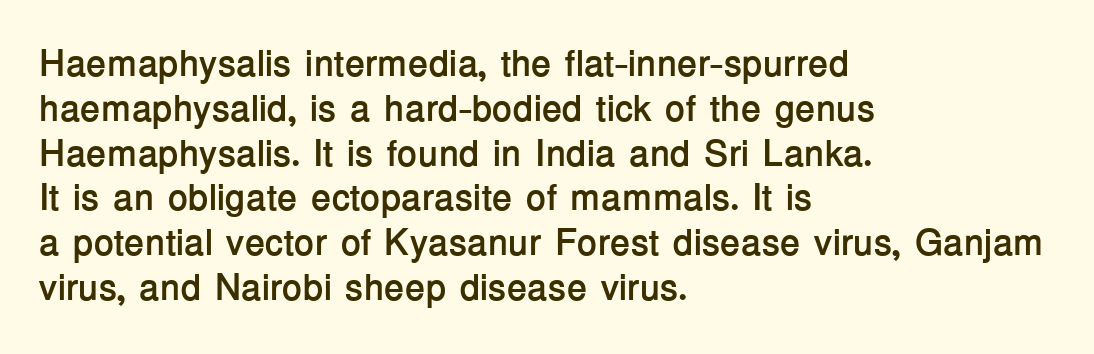
Short note: letters normally spaced. The face used here is proportionally spaced, like ordinary book or web type. Style check: upright. The passage shown is emphatically bold.
